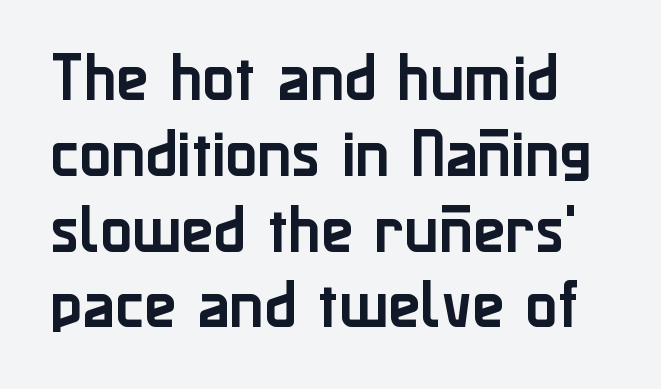
The image shows 53 px sans-serif type, upright; set normal line spacing (1.43x), normal letter spacing, not underlined; low stroke contrast and a medium x-height.
